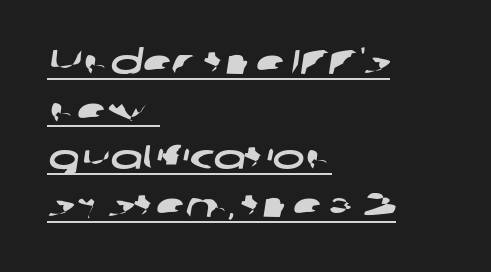
The image shows 34 px wide sans-serif type; set left-aligned, normal line spacing (1.4x), normal letter spacing, underlined; low stroke contrast and a medium x-height.
